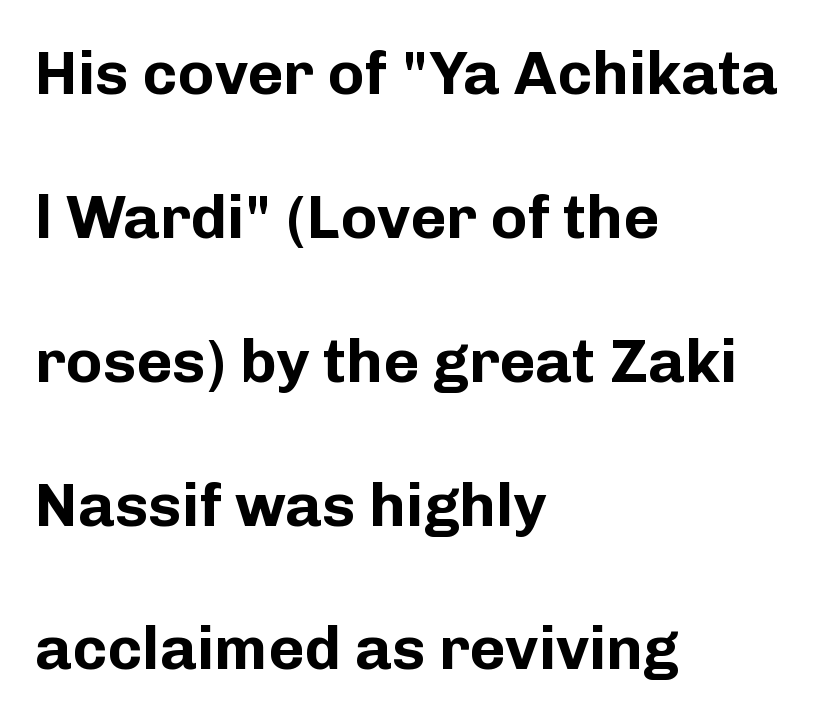
Q: Is the text bold? A: Yes.
Q: Is the text italic (slanted)? A: No, it is upright.
Q: Is the typeface a serif or a sans-serif typeface? A: Sans-serif.
Q: Is the text underlined? A: No.
Q: How is the paragraph aligned? A: Left-aligned.
Q: Is the spacing between letters normal or unusually wide? A: Normal.
Q: Is the spacing between lines tight, normal or loose? A: Loose.
Q: Width (condensed, normal, or wide)? A: Normal.
Q: Stroke contrast? A: Low.
Q: x-height? A: Medium.
Q: Monospaced? A: No.
